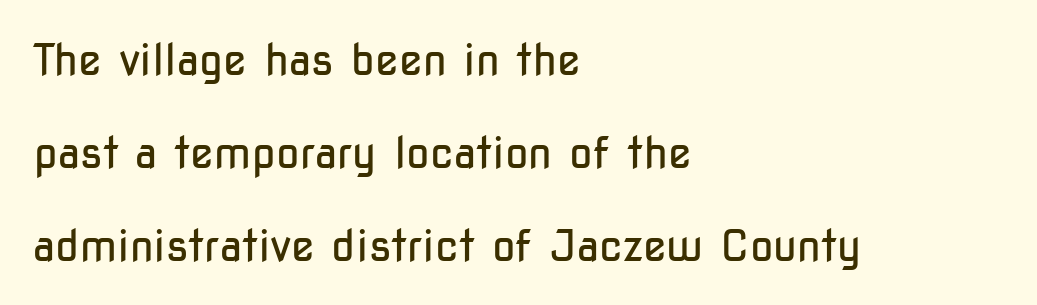
{"serif": "no", "italic": "no", "bold": "no", "weight": "regular", "width": "condensed", "stroke_contrast": "low", "x_height": "medium", "monospaced": "no", "underline": "no", "align": "left", "line_spacing": "loose", "line_spacing_ratio": 2.16, "letter_spacing": "normal", "letter_spacing_em": 0.0, "glyph_px": 43}
